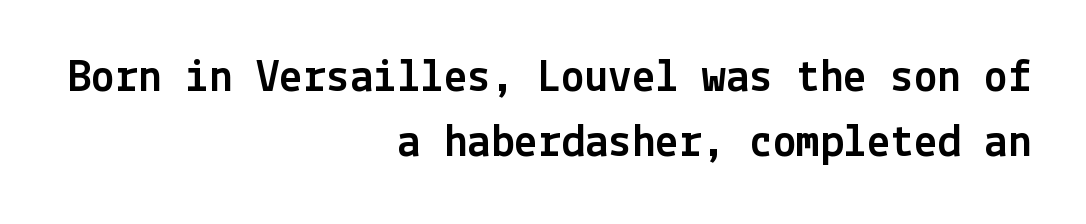
Q: Is the text italic (slanted)? A: No, it is upright.
Q: Is the typeface a serif or a sans-serif typeface? A: Sans-serif.
Q: Is the text underlined? A: No.
Q: How is the paragraph aligned? A: Right-aligned.
Q: Is the spacing between letters normal or unusually wide? A: Normal.
Q: Is the spacing between lines tight, normal or loose? A: Normal.
Q: Width (condensed, normal, or wide)? A: Normal.
Q: x-height? A: Medium.
